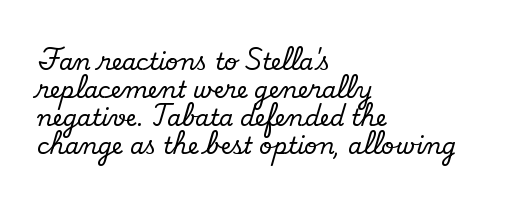
The image shows 23 px text type; set left-aligned, line spacing 1.22x, normal letter spacing, not underlined.
